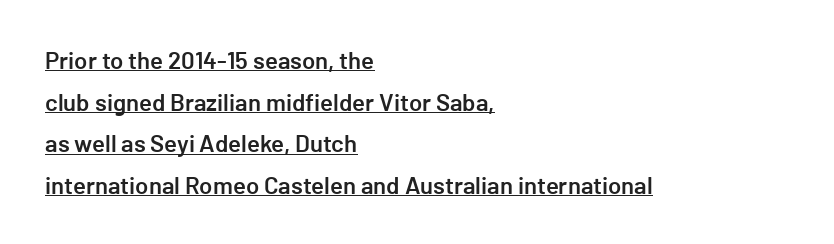
{"italic": "no", "bold": "semi", "underline": "yes", "align": "left", "line_spacing_ratio": 1.73, "letter_spacing": "normal", "letter_spacing_em": 0.0, "glyph_px": 24}
